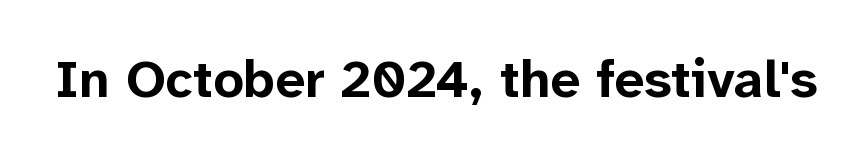
{"serif": "no", "italic": "no", "bold": "yes", "weight": "bold", "width": "normal", "stroke_contrast": "low", "x_height": "medium", "monospaced": "no", "underline": "no", "letter_spacing": "normal", "letter_spacing_em": 0.0, "glyph_px": 53}
